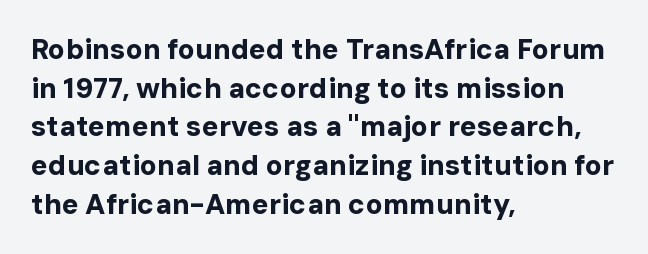
{"serif": "no", "italic": "no", "bold": "yes", "weight": "bold", "width": "normal", "stroke_contrast": "low", "x_height": "medium", "monospaced": "no", "underline": "no", "align": "left", "line_spacing": "normal", "line_spacing_ratio": 1.38, "letter_spacing": "normal", "letter_spacing_em": 0.0, "glyph_px": 28}
